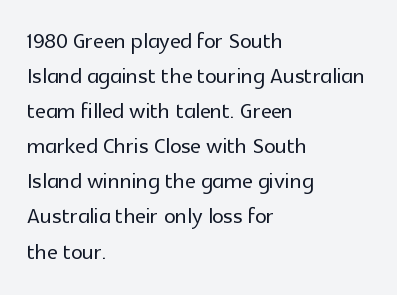
Lines of text with bare space underneath. Style check: upright. The font family rendered here belongs to the sans-serif group. Each word holds together tightly as a unit, with standard inter-letter gaps.
